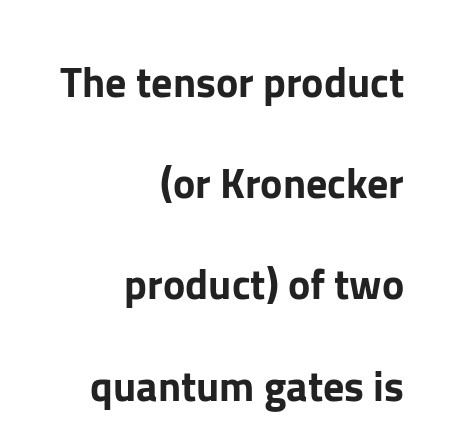
Q: Is the text italic (slanted)? A: No, it is upright.
Q: Is the typeface a serif or a sans-serif typeface? A: Sans-serif.
Q: Is the text underlined? A: No.
Q: How is the paragraph aligned? A: Right-aligned.
Q: Is the spacing between letters normal or unusually wide? A: Normal.
Q: Is the spacing between lines tight, normal or loose? A: Loose.
Q: Width (condensed, normal, or wide)? A: Normal.
Q: Stroke contrast? A: Low.
Q: x-height? A: Medium.
Q: Monospaced? A: No.
